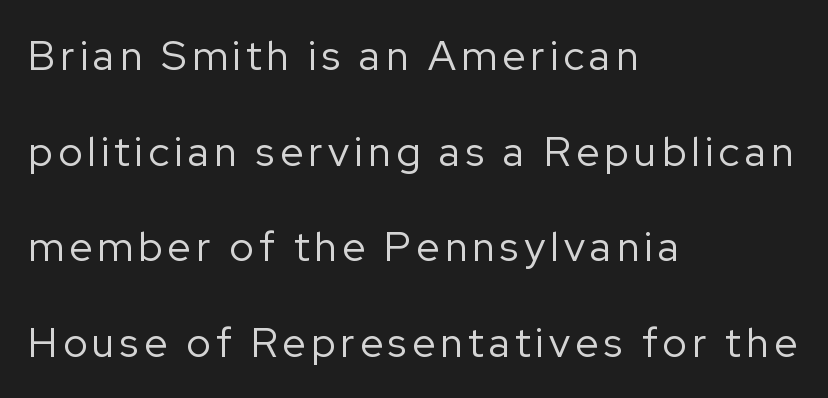
Q: Is the text bold? A: No.
Q: Is the text italic (slanted)? A: No, it is upright.
Q: Is the typeface a serif or a sans-serif typeface? A: Sans-serif.
Q: Is the text underlined? A: No.
Q: How is the paragraph aligned? A: Left-aligned.
Q: Is the spacing between lines tight, normal or loose? A: Loose.
Q: Width (condensed, normal, or wide)? A: Normal.
Q: Stroke contrast? A: Low.
Q: x-height? A: Medium.
Q: Monospaced? A: No.
